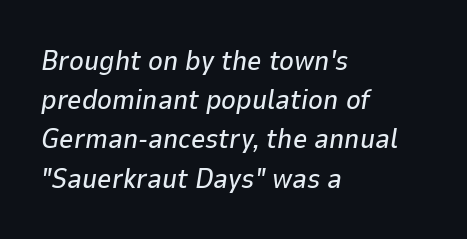
Q: Is the text italic (slanted)? A: Yes, it leans right by about 9 degrees.
Q: Is the text underlined? A: No.
Q: How is the paragraph aligned? A: Left-aligned.
Q: Is the spacing between letters normal or unusually wide? A: Normal.
Q: Is the spacing between lines tight, normal or loose? A: Normal.
Q: Width (condensed, normal, or wide)? A: Normal.
Q: Stroke contrast? A: Low.
Q: x-height? A: Medium.
Q: Monospaced? A: No.
